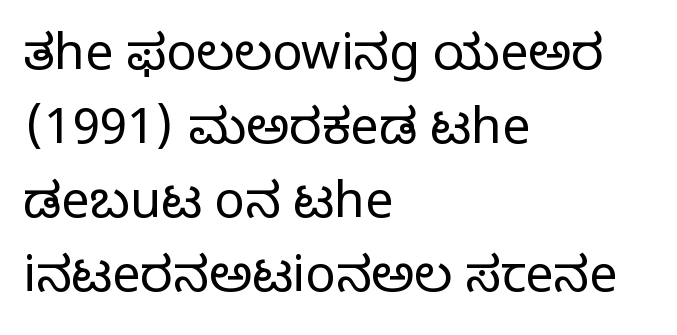
The image shows 50 px light sans-serif type, upright; set left-aligned, normal line spacing (1.48x), normal letter spacing, not underlined; low stroke contrast and a medium x-height.
